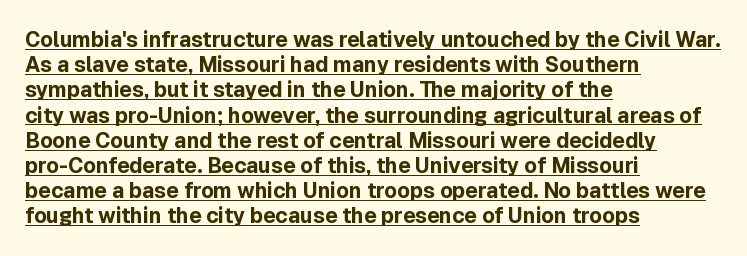
{"italic": "no", "bold": "yes", "underline": "yes", "align": "left", "line_spacing_ratio": 1.2, "letter_spacing": "normal", "letter_spacing_em": 0.0, "glyph_px": 21}
